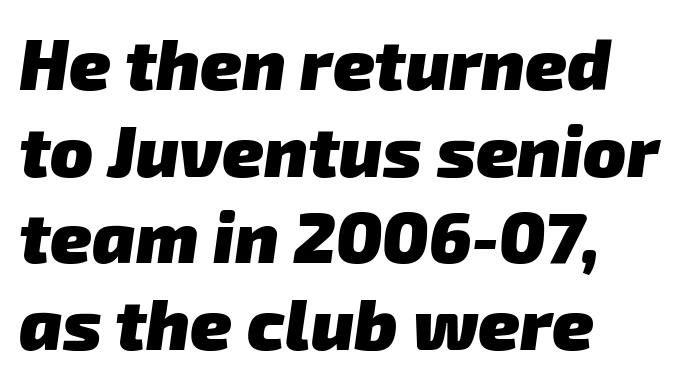
The image shows 71 px heavy sans-serif type; set left-aligned, line spacing 1.22x, normal letter spacing, not underlined; low stroke contrast and a medium x-height.
